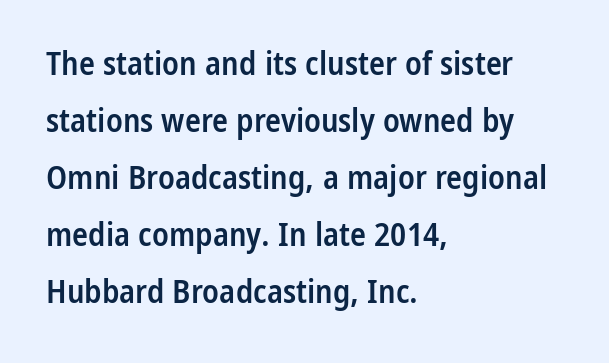
The image shows 33 px semibold, condensed sans-serif type, upright; set left-aligned, line spacing 1.73x, normal letter spacing, not underlined; low stroke contrast and a medium x-height.
